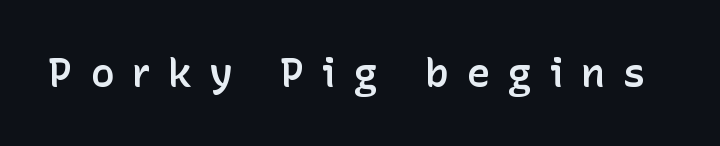
The image shows 40 px semibold sans-serif type, upright; set unusually wide letter spacing (+0.44 em), not underlined; low stroke contrast and a medium x-height.
